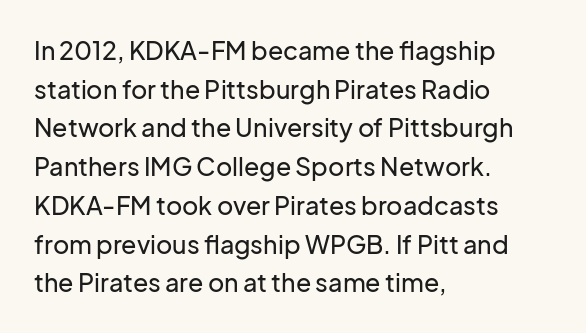
{"italic": "no", "underline": "no", "align": "left", "line_spacing": "normal", "line_spacing_ratio": 1.55, "letter_spacing": "normal", "letter_spacing_em": 0.0, "glyph_px": 25}
